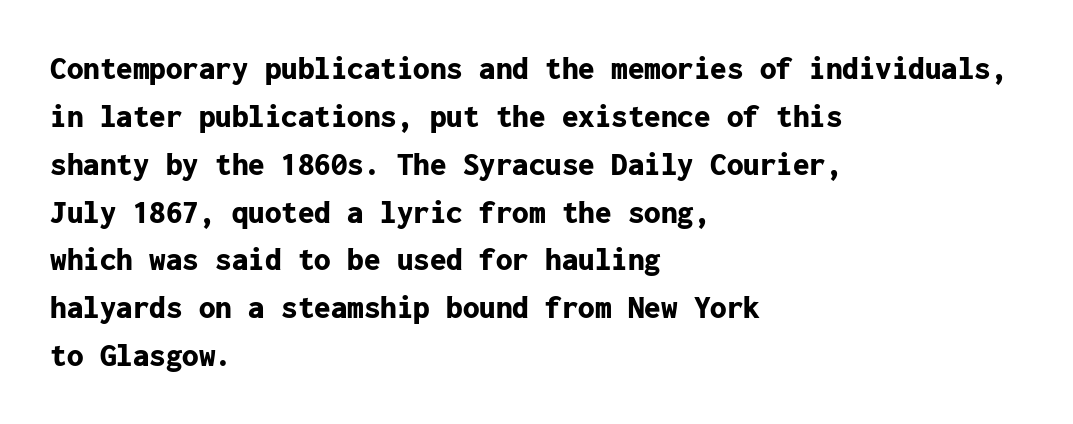
{"serif": "no", "italic": "no", "bold": "yes", "weight": "bold", "width": "normal", "stroke_contrast": "low", "x_height": "medium", "monospaced": "yes", "underline": "no", "align": "left", "line_spacing": "normal", "line_spacing_ratio": 1.45, "letter_spacing": "normal", "letter_spacing_em": 0.0, "glyph_px": 33}
